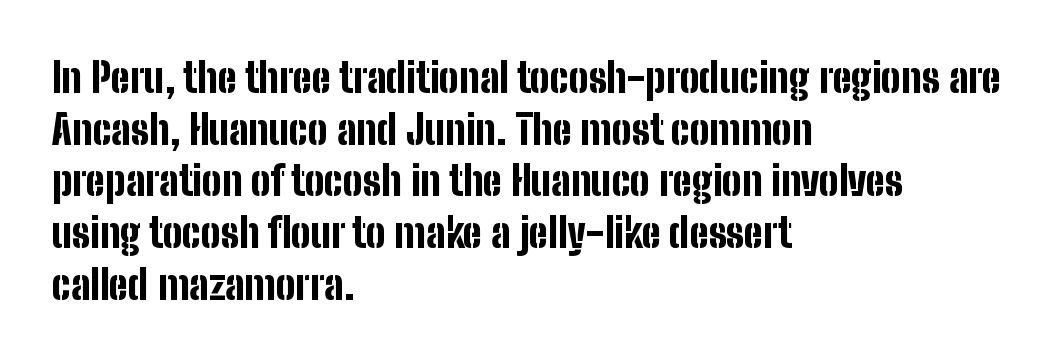
The letters are bold, with thick, heavy strokes. If you measured baseline to baseline, you'd find a middling distance. Does the lettering tilt? It doesn't — this is upright. There is no visible air inserted between adjacent glyphs.
